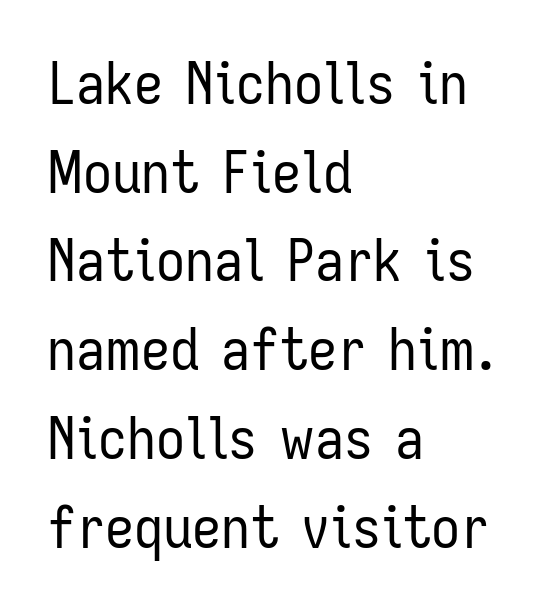
{"serif": "no", "italic": "no", "bold": "no", "weight": "regular", "width": "condensed", "stroke_contrast": "low", "x_height": "medium", "monospaced": "no", "underline": "no", "align": "left", "line_spacing": "normal", "line_spacing_ratio": 1.53, "letter_spacing": "normal", "letter_spacing_em": 0.0, "glyph_px": 58}
